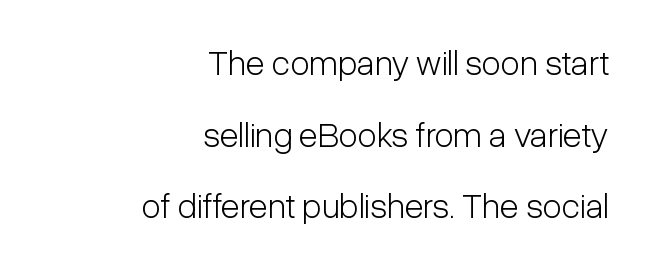
Reading down the column, the eye jumps a long way to each next line. Words appear dense and cohesive because spacing is normal. The face used here is a sans, in the tradition of grotesques and geometrics. Here the designer chose a conventional face with non-uniform glyph widths. A student would call this right alignment; a typographer would say flush right, rag left.
